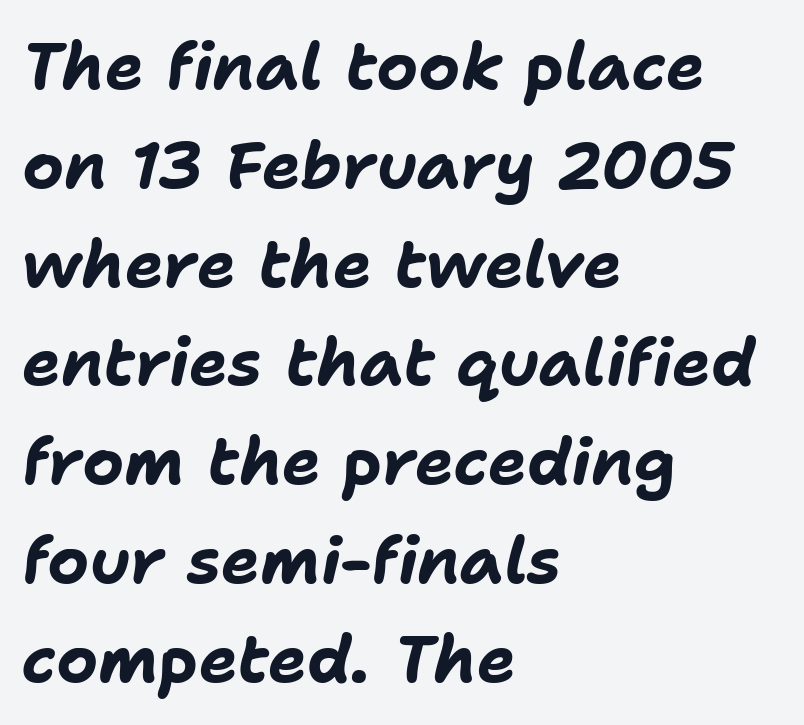
{"italic": "yes", "lean": "right", "slant_degrees": 11, "bold": "yes", "weight": "bold", "width": "normal", "stroke_contrast": "low", "x_height": "medium", "monospaced": "no", "underline": "no", "align": "left", "line_spacing": "normal", "line_spacing_ratio": 1.52, "letter_spacing": "normal", "letter_spacing_em": 0.0, "glyph_px": 65}
